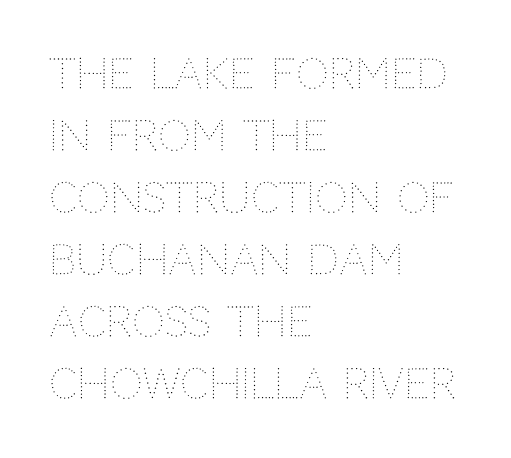
Ascenders rise straight up at ninety degrees. These glyphs show unthickened strokes, regular width or finer. The line texture is even and compact thanks to regular tracking. Decoration check: the copy has no underline. Honestly, the row spacing looks completely unremarkable.
